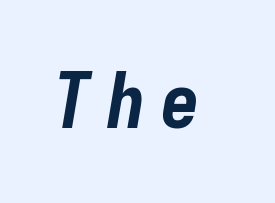
{"italic": "yes", "lean": "right", "slant_degrees": 9, "bold": "yes", "weight": "bold", "width": "condensed", "stroke_contrast": "low", "x_height": "medium", "monospaced": "yes", "underline": "no", "letter_spacing": "wide", "letter_spacing_em": 0.2, "glyph_px": 78}
